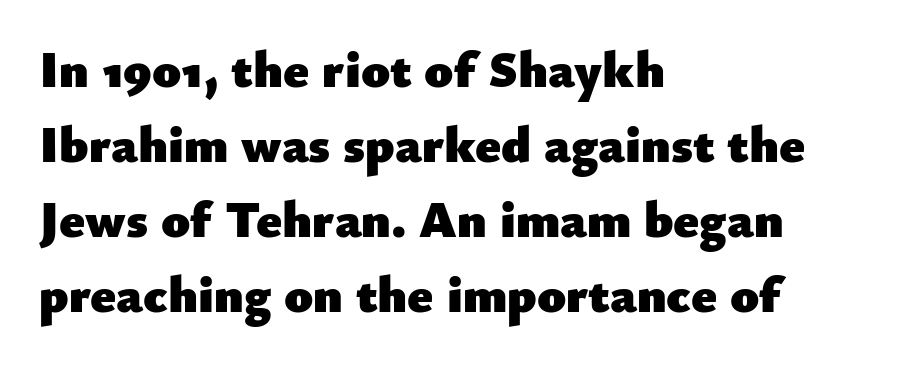
{"serif": "no", "italic": "no", "bold": "yes", "weight": "heavy", "width": "normal", "stroke_contrast": "low", "x_height": "small", "monospaced": "no", "underline": "no", "align": "left", "line_spacing": "normal", "line_spacing_ratio": 1.44, "letter_spacing": "normal", "letter_spacing_em": 0.0, "glyph_px": 52}
